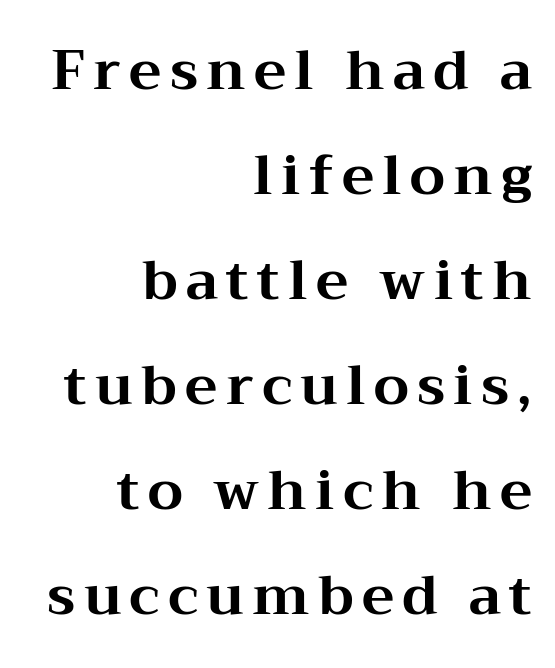
{"serif": "yes", "italic": "no", "bold": "yes", "weight": "bold", "width": "wide", "stroke_contrast": "medium", "x_height": "medium", "monospaced": "no", "underline": "no", "align": "right", "line_spacing": "loose", "line_spacing_ratio": 1.91, "glyph_px": 55}
